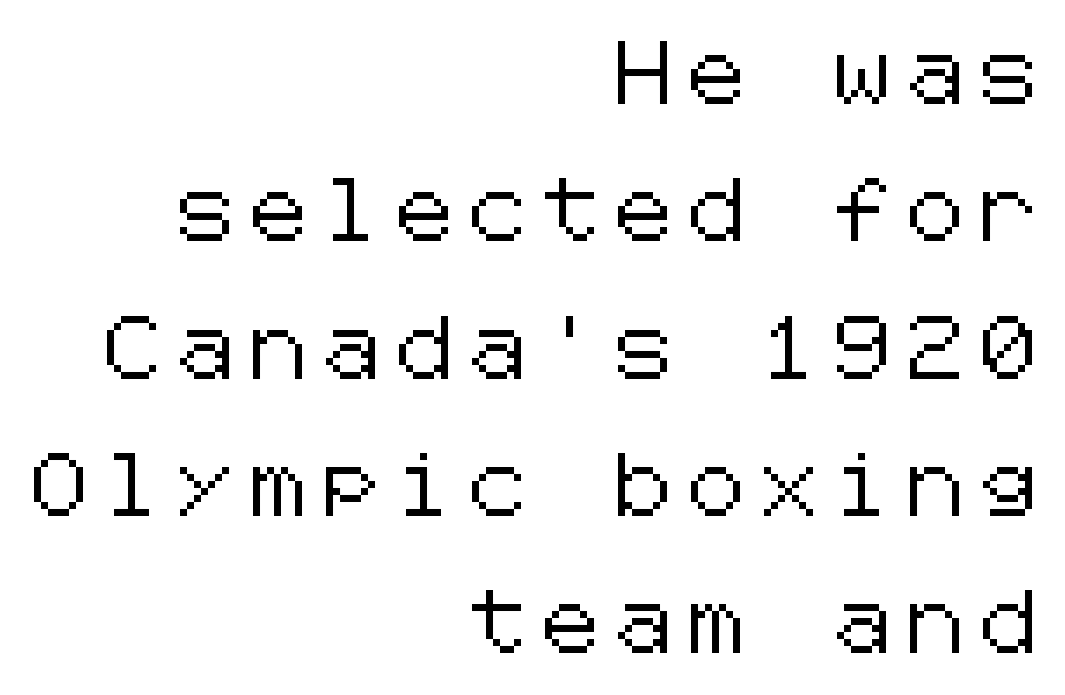
Each line ends at the same right margin while the left side varies. Whoever set this chose breathing room over compactness in the vertical rhythm. You could only call the tracking loose — the letters float apart. Descenders hang freely into open space. Serif or sans? Sans — the stroke terminals are bare.
